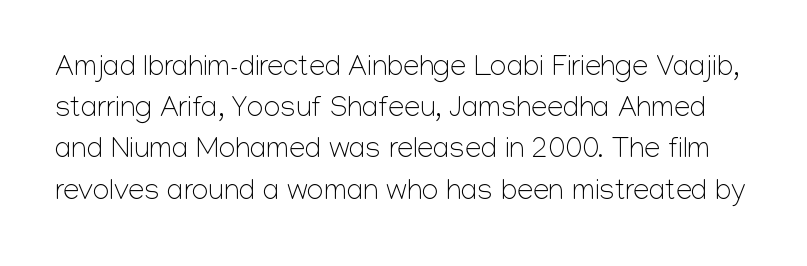
{"serif": "no", "italic": "no", "bold": "no", "weight": "light", "width": "normal", "stroke_contrast": "low", "x_height": "medium", "monospaced": "no", "underline": "no", "line_spacing": "normal", "line_spacing_ratio": 1.42, "letter_spacing": "normal", "letter_spacing_em": 0.0, "glyph_px": 29}
